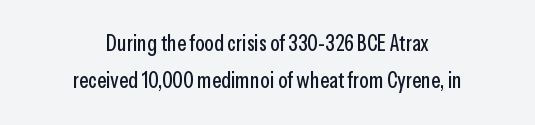
The image shows 22 px text type, upright; set centered, normal line spacing (1.7x), normal letter spacing, not underlined.
